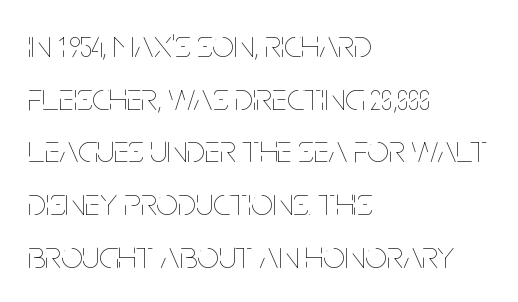
Notice how the passage keeps a crisp vertical edge on the left only. The face used here is rendered with its standard letterfit. Vertical strokes here are truly vertical. The specimen omits any rule beneath the text block's lines.
